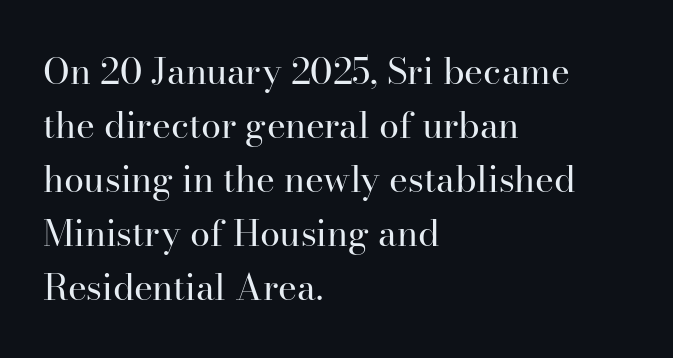
{"serif": "yes", "italic": "no", "bold": "no", "weight": "regular", "width": "normal", "stroke_contrast": "high", "x_height": "small", "monospaced": "no", "underline": "no", "align": "left", "line_spacing": "normal", "line_spacing_ratio": 1.5, "letter_spacing": "normal", "letter_spacing_em": 0.0, "glyph_px": 36}
